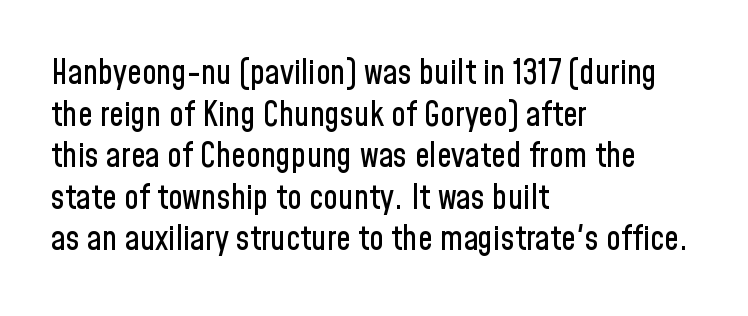
{"serif": "no", "italic": "no", "width": "condensed", "stroke_contrast": "low", "x_height": "medium", "monospaced": "no", "underline": "no", "align": "left", "line_spacing": "normal", "line_spacing_ratio": 1.26, "letter_spacing": "normal", "letter_spacing_em": 0.0, "glyph_px": 33}
